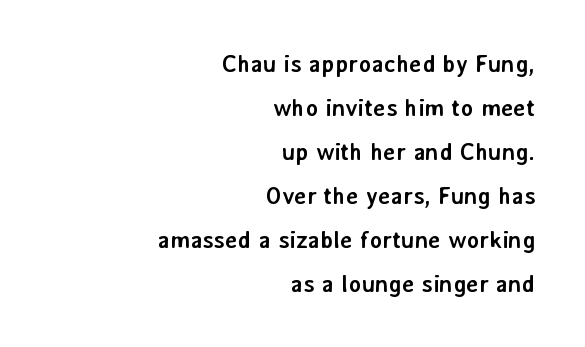
{"italic": "no", "bold": "yes", "underline": "no", "align": "right", "line_spacing_ratio": 1.83, "letter_spacing": "normal", "letter_spacing_em": 0.0, "glyph_px": 24}
